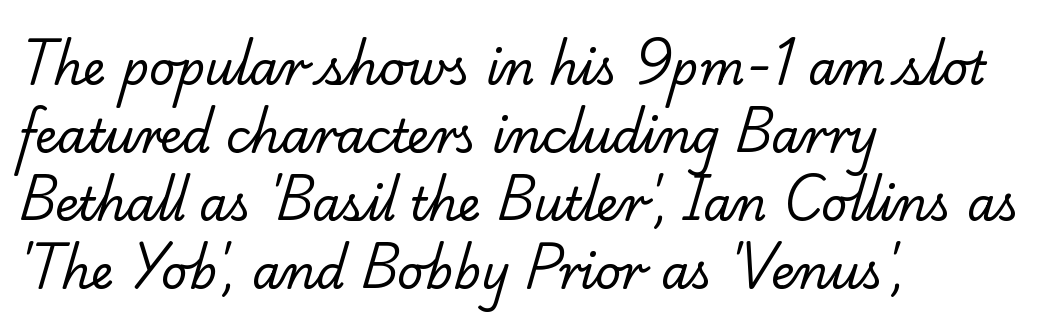
Q: Is the text bold? A: No.
Q: Is the text underlined? A: No.
Q: How is the paragraph aligned? A: Left-aligned.
Q: Is the spacing between letters normal or unusually wide? A: Normal.
Q: Is the spacing between lines tight, normal or loose? A: Normal.
Q: Width (condensed, normal, or wide)? A: Normal.
Q: Stroke contrast? A: Low.
Q: x-height? A: Small.
Q: Monospaced? A: No.
